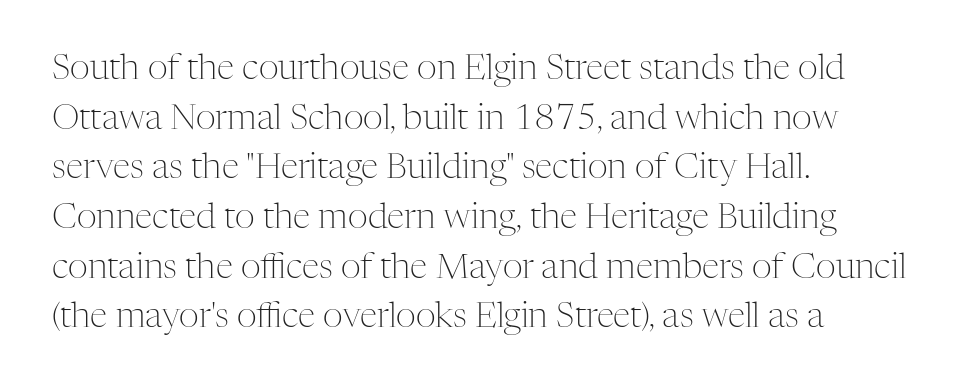
Notice how descenders clear the ascenders below comfortably — that's standard leading. No letter is thick-stroked: the sample isn't bold. The lines are quadded left. No word sits above an underline. Think of a printed novel: that variable character pitch is what you see here.
